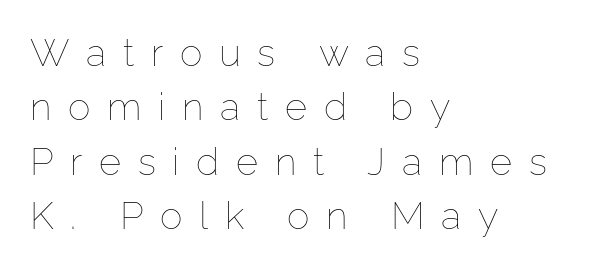
One-word summary of the alignment: left. Whoever set this chose a conventional vertical rhythm. The passage shown has open, widely tracked lettering throughout. The rendering uses natural spacing where letterforms have individual widths.
